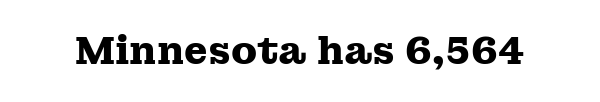
The image shows 38 px heavy, wide serif type, upright; set normal letter spacing, not underlined; medium stroke contrast and a medium x-height.
